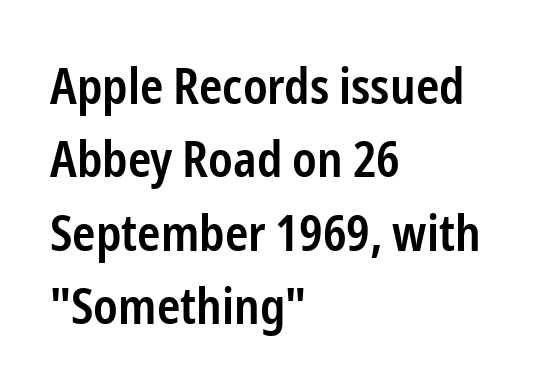
The face used here is a sans, in the tradition of grotesques and geometrics. Nothing unusual about the tracking: characters are spaced as the font intends. The rows are spaced the way most documents space them. Every letter is mildly thick-stroked: semibold rather than bold. The specimen reads as upright at a glance. Spacing verdict: proportional, widths tailored to each character.
